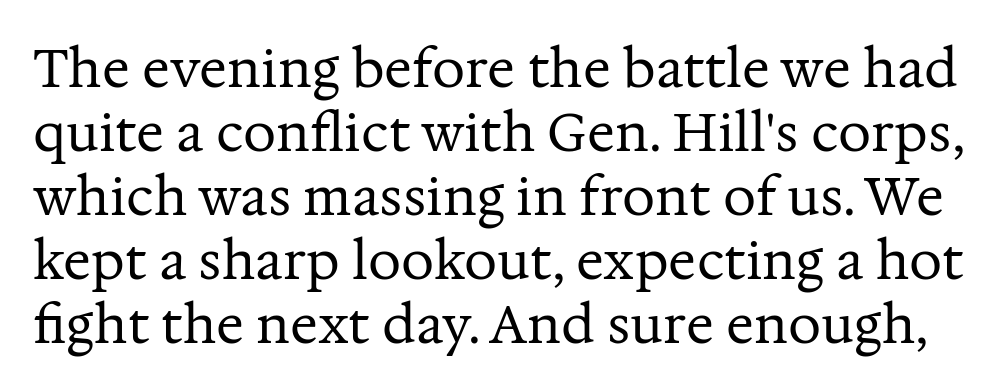
Unbolded letterforms with no extra heft. To sum up the face: it has serifs. Note the varied advance widths — an 'i' is clearly narrower than an 'm'. Unlike italic type, these characters show no tilt at all. Honestly, there is no underline to notice here at all. What stands out about the letter spacing? Nothing — it is the standard amount.
